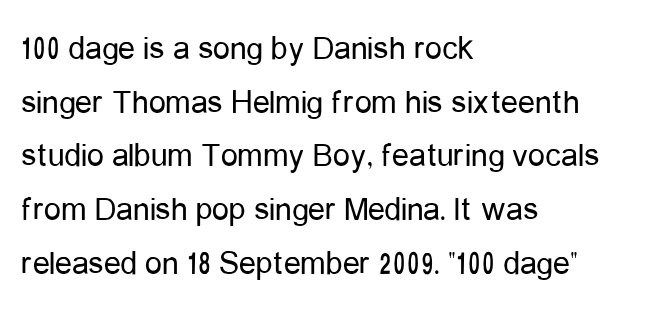
{"serif": "no", "italic": "no", "bold": "no", "weight": "regular", "width": "condensed", "stroke_contrast": "low", "x_height": "medium", "monospaced": "no", "underline": "no", "align": "left", "line_spacing": "normal", "line_spacing_ratio": 1.58, "letter_spacing": "normal", "letter_spacing_em": 0.0, "glyph_px": 34}
